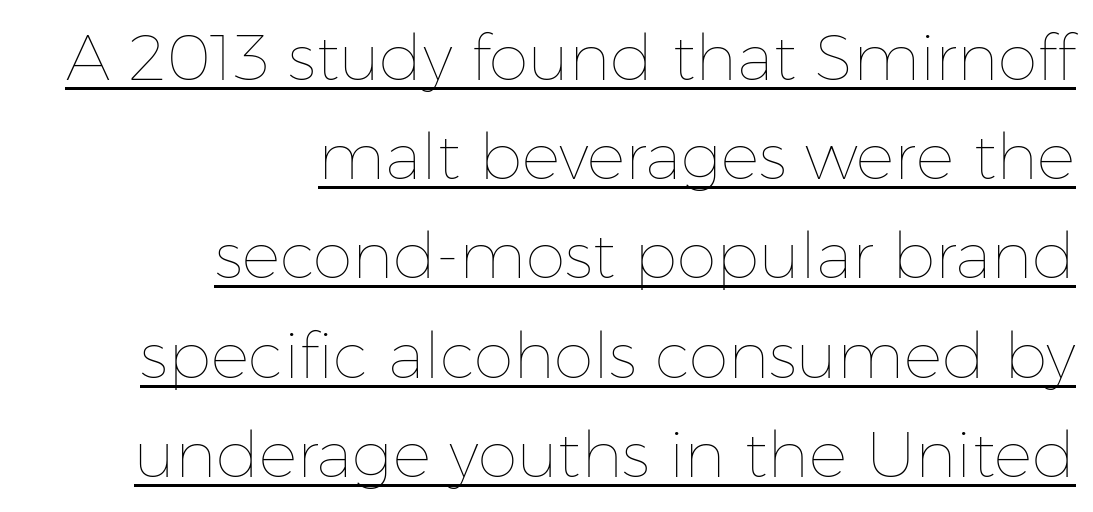
Does the copy run flush right? Yes — the right margin is perfectly even. Do the letters lean? They stand straight. Default kerning and tracking; the words read as compact shapes. The sample's only ornament is a line tracing under the words. Leading matches the norm, producing a regular column. Is the type heavy? It reads as light-to-regular instead.
